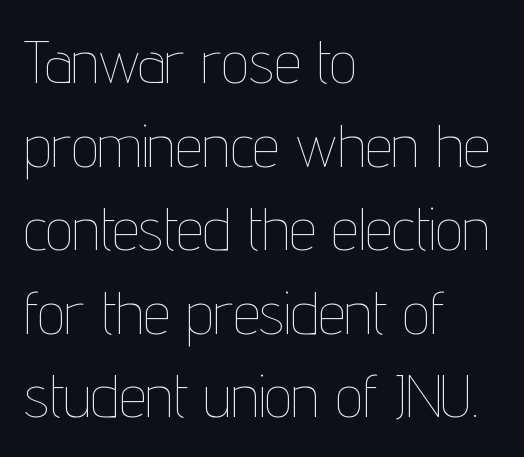
The image shows 61 px thin, condensed type, upright; set left-aligned, normal line spacing (1.37x), normal letter spacing, not underlined; low stroke contrast and a medium x-height.
